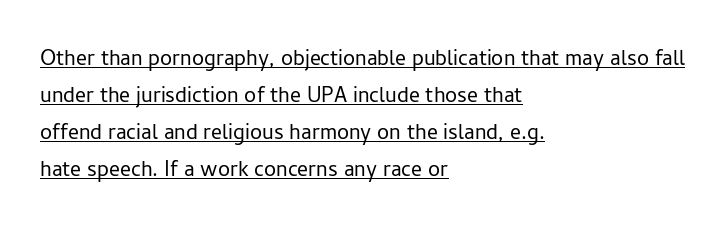
The image shows 27 px text type, upright; set left-aligned, normal line spacing (1.37x), normal letter spacing, underlined.
